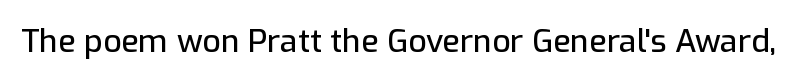
Rendered with straight, roman letterforms. You could not count columns in this text — the font is proportionally spaced. Rule under the text: the space is simply empty. The letters carry no serifs — their stems end cleanly without finishing strokes. This sample uses plain, unmodified letter spacing.
